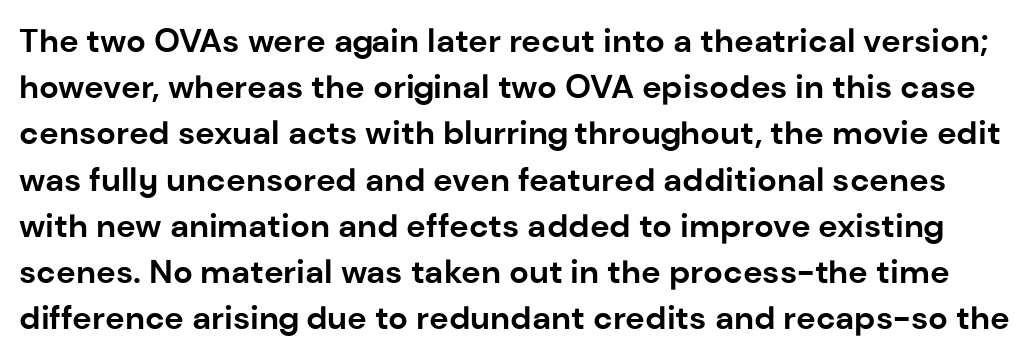
Check under the words: just untouched page. You could call the tracking neutral — neither tight nor loose. A typesetter would call this leading conventional body-copy spacing. Style check: upright. Each letter keeps its own natural width here, so spacing adapts to shape. Thick stems and heavy bowls — unmistakably bold.
